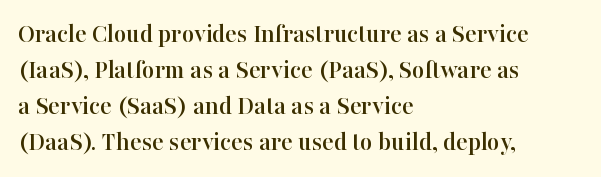
Vertically, the passage feels balanced, rows spaced as you'd expect. The face used here is rendered with its standard letterfit. The words here are not underlined. Posture: straight, roman, zero tilt.
